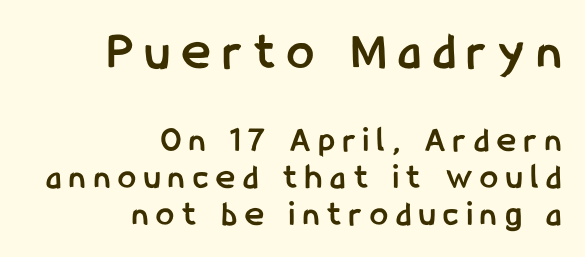
Q: Is the text bold? A: Yes.
Q: Is the text italic (slanted)? A: No, it is upright.
Q: Is the typeface a serif or a sans-serif typeface? A: Sans-serif.
Q: Is the text underlined? A: No.
Q: How is the paragraph aligned? A: Right-aligned.
Q: Is the spacing between letters normal or unusually wide? A: Unusually wide.
Q: Is the spacing between lines tight, normal or loose? A: Tight.
Q: Which block of text is set in a larger size, the first (top) or the second (bottom)? A: The first (top) one.
Q: Width (condensed, normal, or wide)? A: Condensed.
Q: Stroke contrast? A: Low.
Q: x-height? A: Medium.
Q: Monospaced? A: No.
